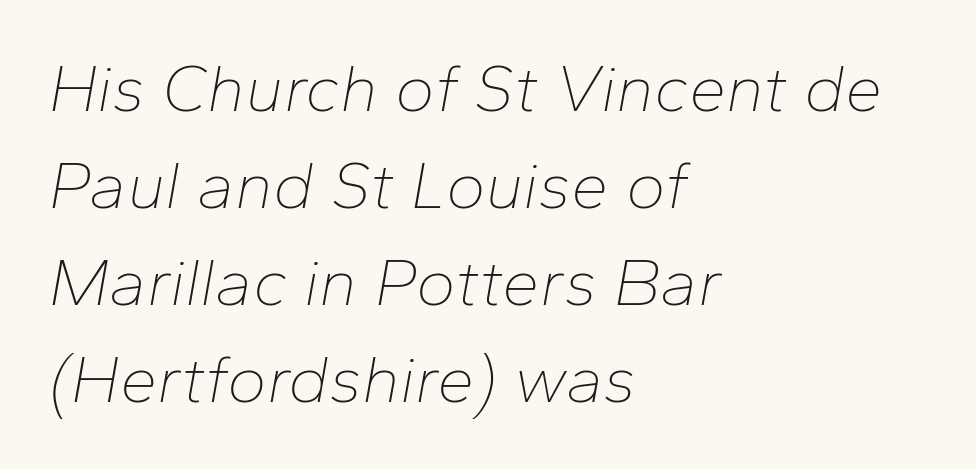
Q: Is the text bold? A: No.
Q: Is the text italic (slanted)? A: Yes, it leans right by about 10 degrees.
Q: Is the text underlined? A: No.
Q: How is the paragraph aligned? A: Left-aligned.
Q: Is the spacing between letters normal or unusually wide? A: Normal.
Q: Is the spacing between lines tight, normal or loose? A: Normal.
Q: Width (condensed, normal, or wide)? A: Normal.
Q: Stroke contrast? A: Low.
Q: x-height? A: Medium.
Q: Monospaced? A: No.
